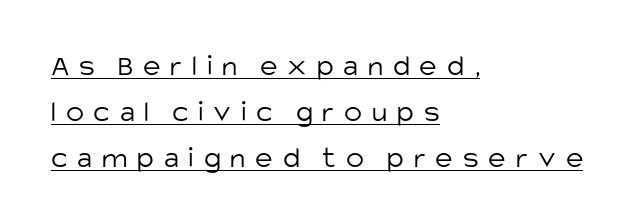
{"serif": "no", "italic": "no", "bold": "no", "weight": "light", "width": "normal", "stroke_contrast": "low", "x_height": "large", "monospaced": "no", "underline": "yes", "align": "left", "line_spacing": "normal", "line_spacing_ratio": 1.53, "letter_spacing": "wide", "letter_spacing_em": 0.33, "glyph_px": 30}
